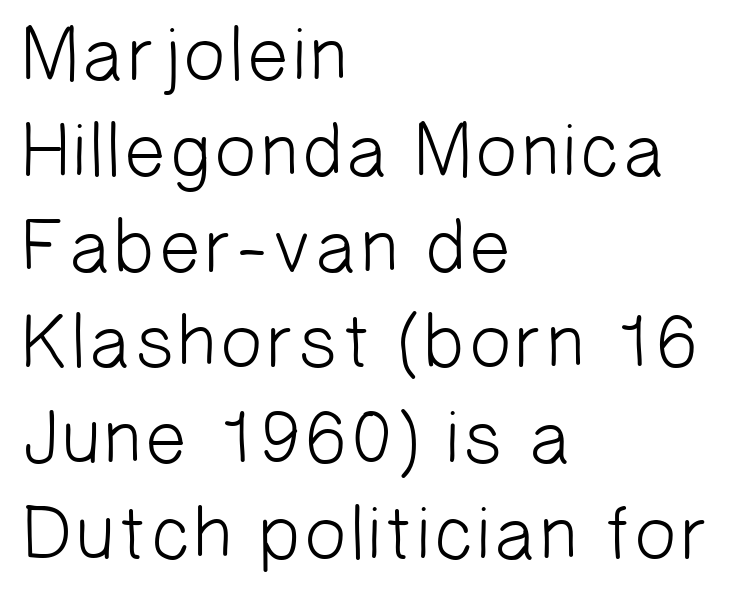
The weight tops out at a normal text grade. This sample is left-justified, so line endings fall wherever the words run out. Do the characters align in a grid? No, the font is proportional. This sample uses a sans-serif face.
